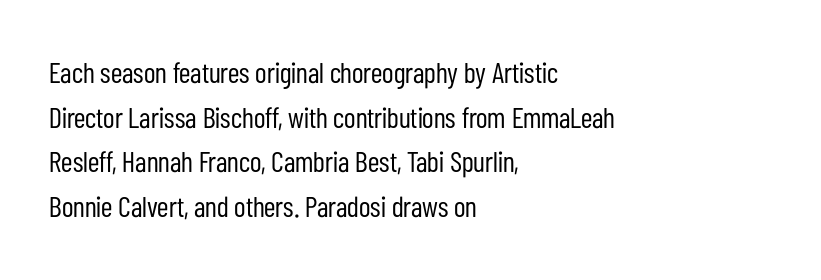
Q: Is the text bold? A: No.
Q: Is the text italic (slanted)? A: No, it is upright.
Q: Is the typeface a serif or a sans-serif typeface? A: Sans-serif.
Q: Is the text underlined? A: No.
Q: How is the paragraph aligned? A: Left-aligned.
Q: Is the spacing between letters normal or unusually wide? A: Normal.
Q: Is the spacing between lines tight, normal or loose? A: Normal.
Q: Width (condensed, normal, or wide)? A: Condensed.
Q: Stroke contrast? A: Low.
Q: x-height? A: Medium.
Q: Monospaced? A: No.
